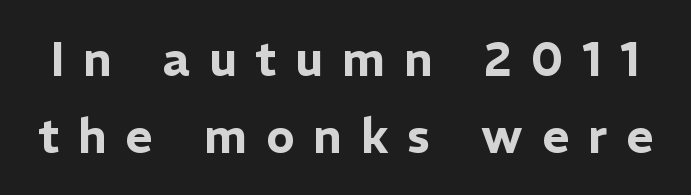
These lines are rendered in a variable-pitch font. Every character sits straight up, as roman type does. Anything drawn beneath the words? Only blank space. Inter-character spacing is expanded well beyond the font's built-in metrics. Whoever set this chose a conventional vertical rhythm. The passage shown is typeset with a sans-serif family.
